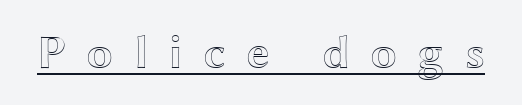
{"italic": "no", "width": "wide", "x_height": "medium", "monospaced": "no", "underline": "yes", "letter_spacing": "wide", "letter_spacing_em": 0.42, "glyph_px": 48}
